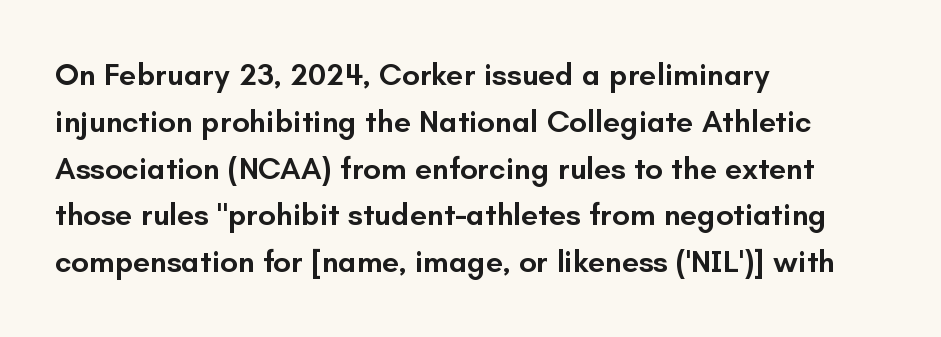
The image shows 31 px semibold sans-serif type, upright; set left-aligned, normal line spacing (1.51x), normal letter spacing, not underlined; low stroke contrast and a small x-height.
